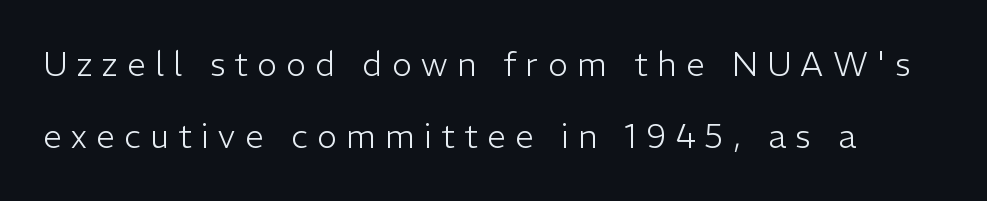
Q: Is the text bold? A: No.
Q: Is the text italic (slanted)? A: No, it is upright.
Q: Is the typeface a serif or a sans-serif typeface? A: Sans-serif.
Q: Is the text underlined? A: No.
Q: Is the spacing between letters normal or unusually wide? A: Unusually wide.
Q: Is the spacing between lines tight, normal or loose? A: Loose.
Q: Width (condensed, normal, or wide)? A: Normal.
Q: Stroke contrast? A: Low.
Q: x-height? A: Medium.
Q: Monospaced? A: No.
